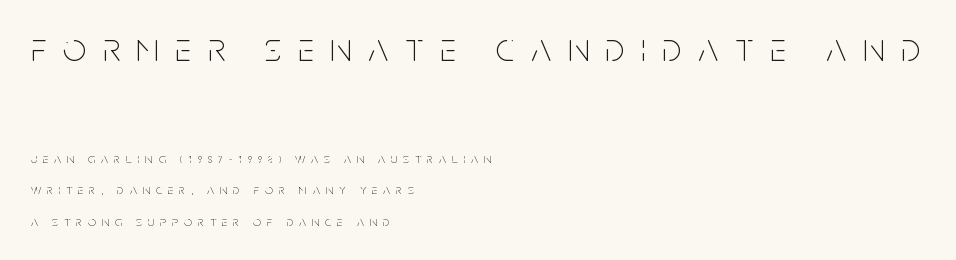
Is the block centered? No — it sits flush against the left margin. Tall strokes in this sample are plumb rather than angled. Horizontal bands of white between lines are thick stripes. The strokes carry an ordinary text weight at most. The more generous point size was reserved for the upper chunk.
